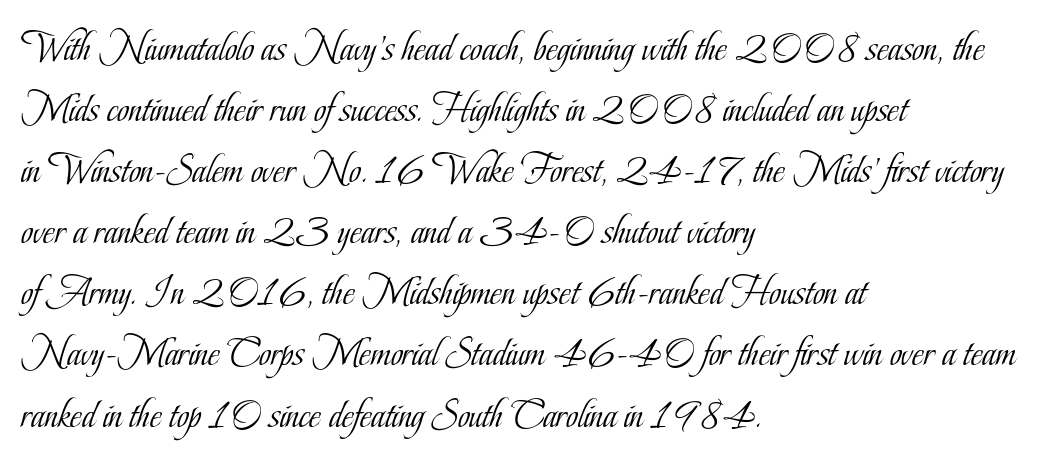
Q: Is the text bold? A: No.
Q: Is the text italic (slanted)? A: Yes.
Q: Is the typeface a serif or a sans-serif typeface? A: Serif.
Q: Is the text underlined? A: No.
Q: How is the paragraph aligned? A: Left-aligned.
Q: Is the spacing between letters normal or unusually wide? A: Normal.
Q: Is the spacing between lines tight, normal or loose? A: Normal.
Q: Width (condensed, normal, or wide)? A: Condensed.
Q: Stroke contrast? A: Low.
Q: x-height? A: Small.
Q: Monospaced? A: No.
